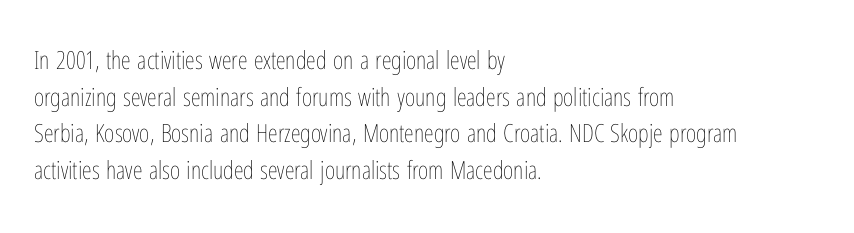
Weight: in the light-to-regular range. In CSS terms this would be text-align: left. The letters stand straight up with perfectly vertical stems. Each new line begins a customary step beneath the previous one. Characters follow at the spacing the type designer built in.
